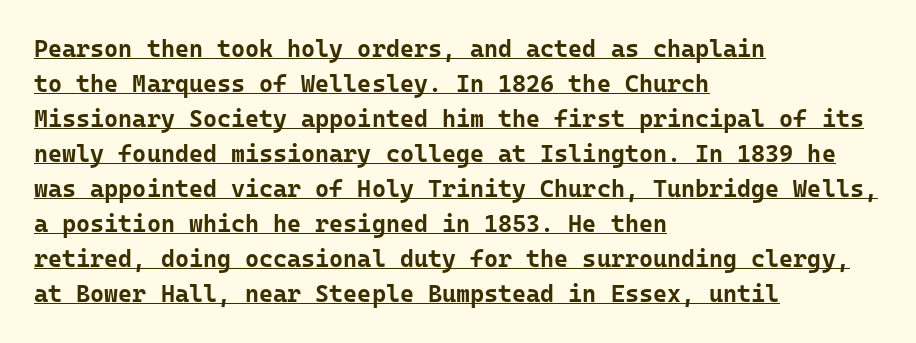
Whoever set this chose a conventional vertical rhythm. Its strokes are broad and dark, the hallmark of bold type. The rendering keeps characters at their native spacing. Underlined type.
